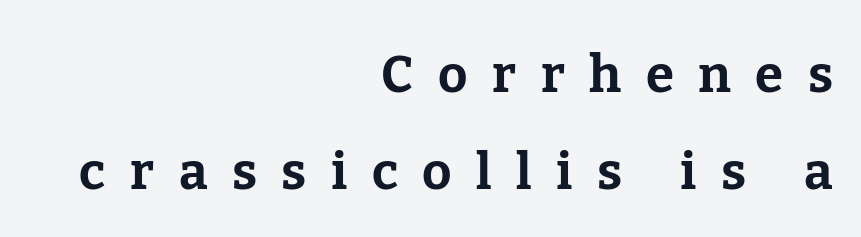
Is the letter spacing exaggerated? Yes — the characters are pushed far apart. A typesetter would label this face a serif. The vertical gap from one line to the next is large. I'd describe the lettering as bold — thick and assertive. The passage shown is typed in a proportional face where columns would drift.
